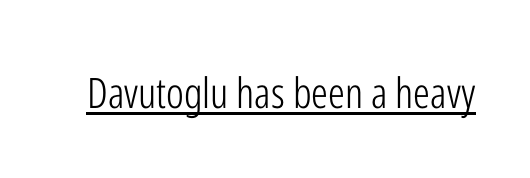
The image shows 42 px light, condensed sans-serif type, upright; set normal letter spacing, underlined; low stroke contrast and a medium x-height.
